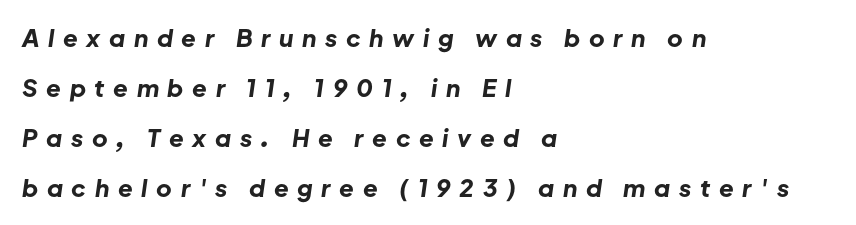
Q: Is the text bold? A: Yes.
Q: Is the text italic (slanted)? A: Yes, it leans right by about 8 degrees.
Q: Is the text underlined? A: No.
Q: How is the paragraph aligned? A: Left-aligned.
Q: Is the spacing between letters normal or unusually wide? A: Unusually wide.
Q: Is the spacing between lines tight, normal or loose? A: Loose.
